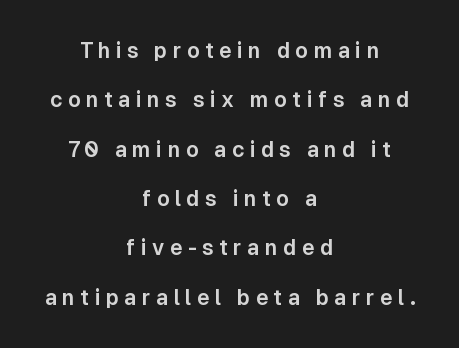
The image shows 21 px text type, upright; set centered, loose line spacing (2.35x), unusually wide letter spacing (+0.26 em), not underlined.
